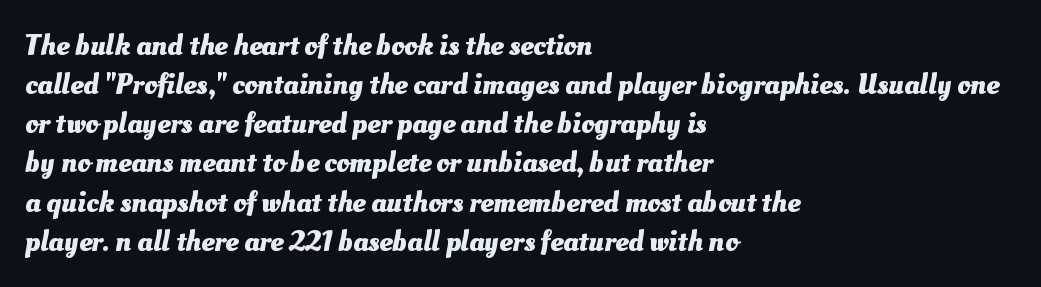
Q: Is the text bold? A: Yes.
Q: Is the text underlined? A: No.
Q: How is the paragraph aligned? A: Left-aligned.
Q: Is the spacing between letters normal or unusually wide? A: Normal.
Q: Is the spacing between lines tight, normal or loose? A: Normal.
Q: Width (condensed, normal, or wide)? A: Normal.
Q: Stroke contrast? A: Medium.
Q: x-height? A: Small.
Q: Monospaced? A: No.
